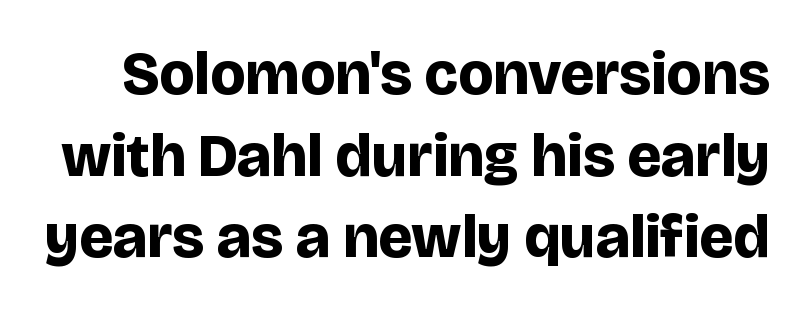
{"serif": "no", "italic": "no", "bold": "yes", "weight": "bold", "width": "normal", "stroke_contrast": "low", "x_height": "large", "monospaced": "no", "underline": "no", "line_spacing": "normal", "line_spacing_ratio": 1.34, "letter_spacing": "normal", "letter_spacing_em": 0.0, "glyph_px": 61}
